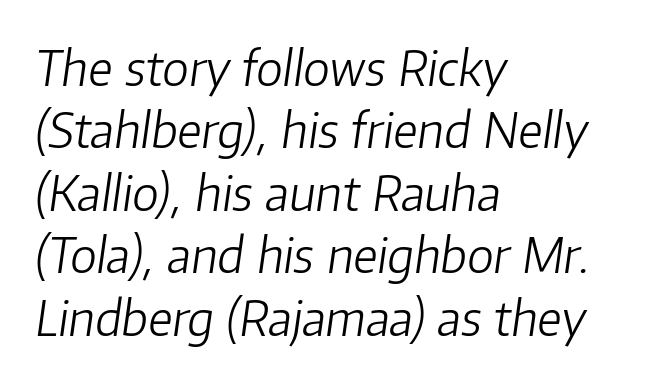
The image shows 48 px light type, italic (leaning right); set left-aligned, normal line spacing (1.3x), normal letter spacing, not underlined; low stroke contrast and a medium x-height.
